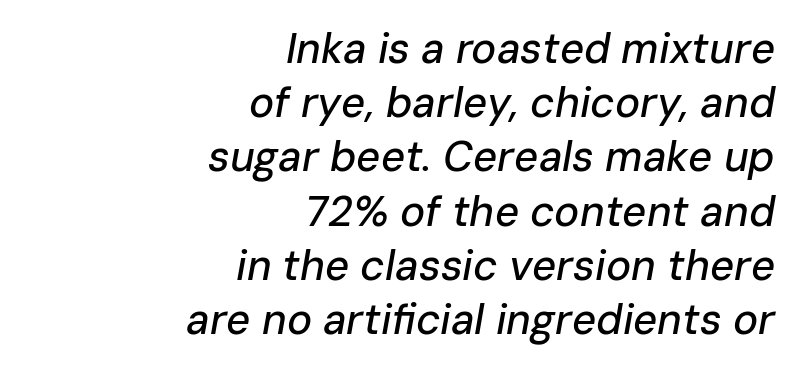
The image shows 42 px text type, italic (leaning right); set right-aligned, normal line spacing (1.29x), normal letter spacing, not underlined; low stroke contrast and a medium x-height.
